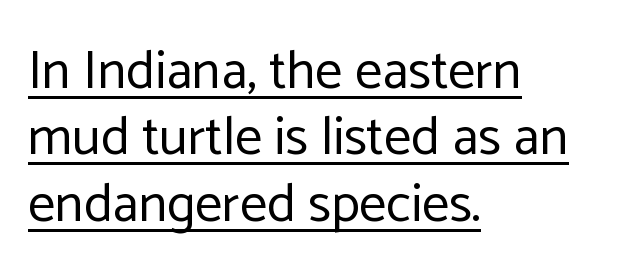
{"serif": "no", "italic": "no", "bold": "no", "weight": "regular", "width": "normal", "stroke_contrast": "low", "x_height": "medium", "monospaced": "no", "underline": "yes", "align": "left", "line_spacing_ratio": 1.23, "letter_spacing": "normal", "letter_spacing_em": 0.0, "glyph_px": 54}
